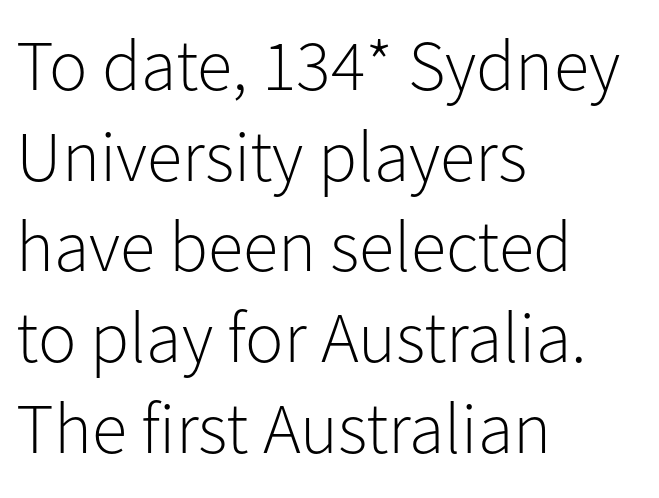
Q: Is the text bold? A: No.
Q: Is the text italic (slanted)? A: No, it is upright.
Q: Is the typeface a serif or a sans-serif typeface? A: Sans-serif.
Q: Is the text underlined? A: No.
Q: How is the paragraph aligned? A: Left-aligned.
Q: Is the spacing between letters normal or unusually wide? A: Normal.
Q: Is the spacing between lines tight, normal or loose? A: Normal.
Q: Width (condensed, normal, or wide)? A: Normal.
Q: Stroke contrast? A: Low.
Q: x-height? A: Medium.
Q: Monospaced? A: No.
